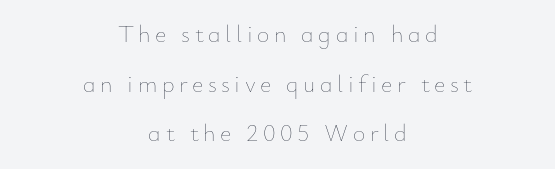
Decoration check: the copy has no underline. Heaviness? Minimal to ordinary, like unemphasized prose. Does the lettering tilt? It doesn't — this is upright. Rows of type keep a wide berth in the vertical direction.
